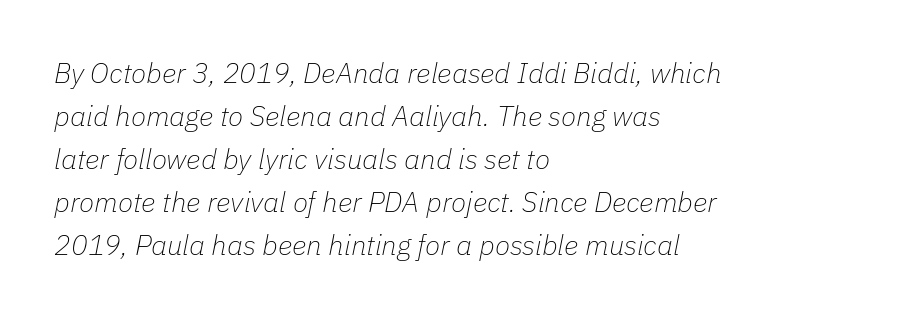
Does the copy run flush right? No — it runs flush left. Does the lettering tilt? It does — this is italic. Has an underline been added? It has not. A typesetter would call this zero additional tracking.
